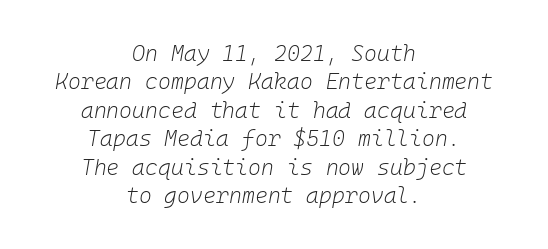
{"italic": "yes", "lean": "right", "slant_degrees": 10, "bold": "no", "underline": "no", "align": "center", "line_spacing": "normal", "line_spacing_ratio": 1.29, "letter_spacing": "normal", "letter_spacing_em": 0.0, "glyph_px": 22}
